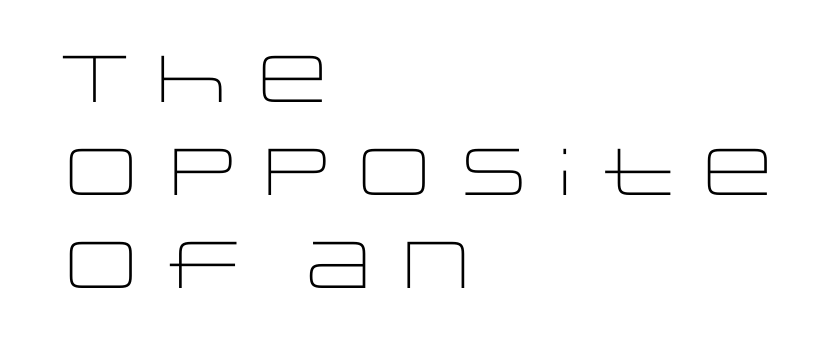
The image shows 66 px light, wide sans-serif type, upright; set left-aligned, normal line spacing (1.41x), normal letter spacing, not underlined; low stroke contrast and a large x-height.
